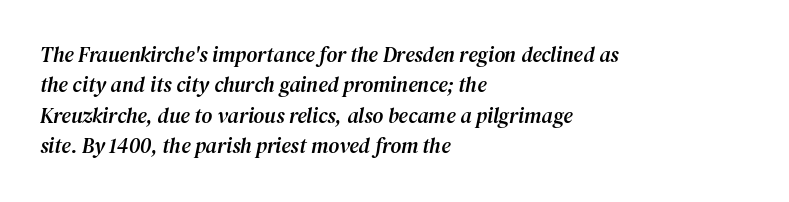
The image shows 21 px text type, italic (leaning right); set left-aligned, normal line spacing (1.45x), normal letter spacing, not underlined.
